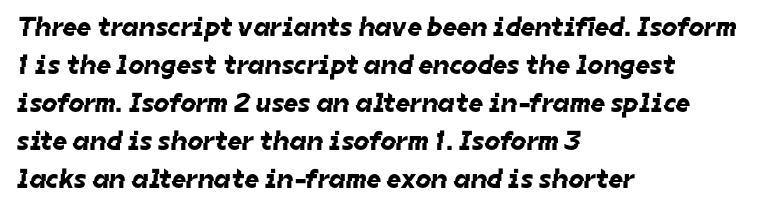
{"serif": "no", "width": "normal", "stroke_contrast": "low", "x_height": "medium", "monospaced": "no", "underline": "no", "align": "left", "line_spacing": "normal", "line_spacing_ratio": 1.36, "letter_spacing": "normal", "letter_spacing_em": 0.0, "glyph_px": 28}
